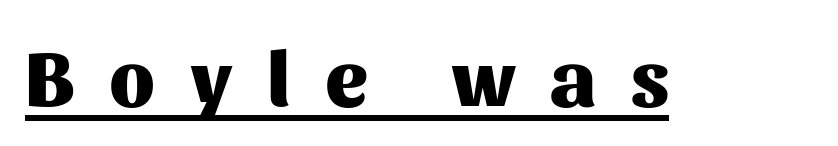
In terms of letterform style, serifs are entirely absent. Glyph-to-glyph distance is far greater than everyday printed text. Its strokes are broad and dark, the hallmark of bold type. The letters stand straight up with perfectly vertical stems. The words here are underlined. The passage shown is typed in a proportional face where columns would drift.
